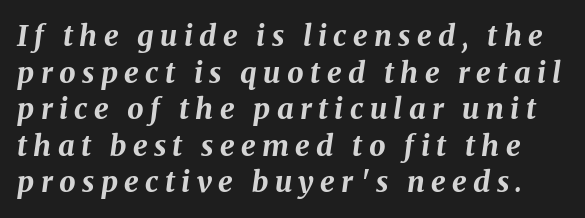
There is plenty of visible air inserted between adjacent glyphs. Is this a fixed-width face? No — the glyphs have proportional, varying widths. Plain, unruled lines of type. Quick note: italic. These words are printed bold, with thick strokes throughout.
